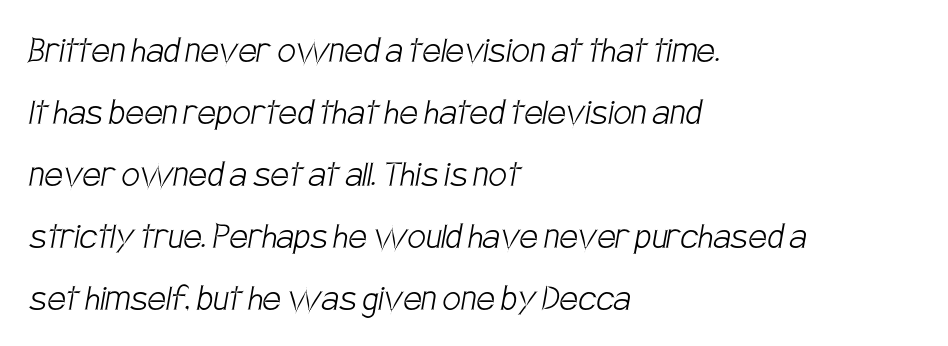
The face used here is proportionally spaced, like ordinary book or web type. Does the leading feel generous? No, just average. The line texture is even and compact thanks to regular tracking. Summary of weight: not heavy and not bold. Letterform terminals end flat and unadorned throughout the passage. Alignment: flush left.
